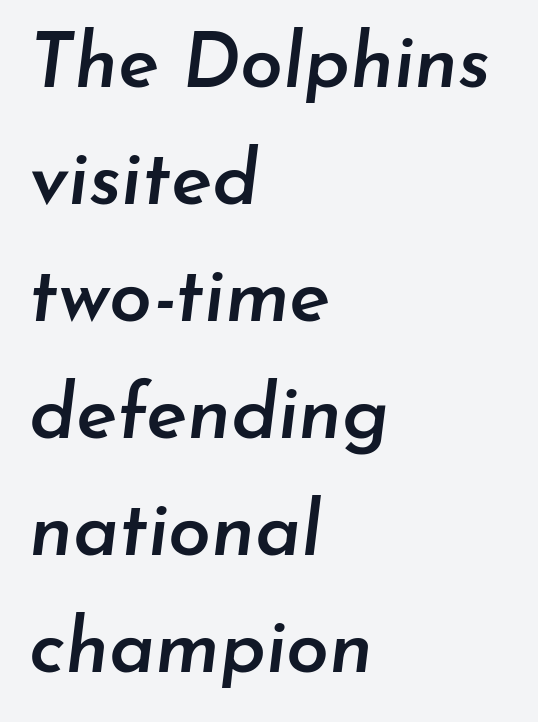
Q: Is the text bold? A: Semi-bold.
Q: Is the text italic (slanted)? A: Yes, it leans right by about 7 degrees.
Q: Is the text underlined? A: No.
Q: How is the paragraph aligned? A: Left-aligned.
Q: Is the spacing between letters normal or unusually wide? A: Normal.
Q: Is the spacing between lines tight, normal or loose? A: Normal.
Q: Width (condensed, normal, or wide)? A: Normal.
Q: Stroke contrast? A: Low.
Q: x-height? A: Small.
Q: Monospaced? A: No.
